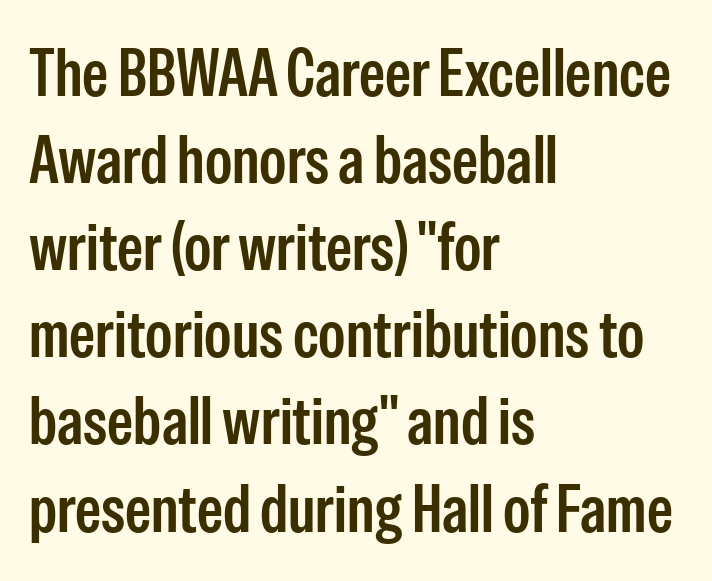
Q: Is the text italic (slanted)? A: No, it is upright.
Q: Is the typeface a serif or a sans-serif typeface? A: Sans-serif.
Q: Is the text underlined? A: No.
Q: How is the paragraph aligned? A: Left-aligned.
Q: Is the spacing between letters normal or unusually wide? A: Normal.
Q: Is the spacing between lines tight, normal or loose? A: Normal.
Q: Width (condensed, normal, or wide)? A: Condensed.
Q: Stroke contrast? A: Low.
Q: x-height? A: Medium.
Q: Monospaced? A: No.
